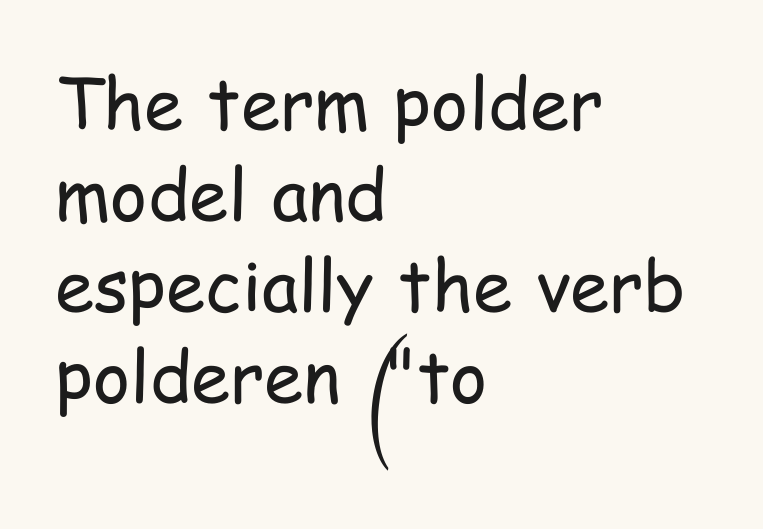
{"serif": "no", "italic": "no", "bold": "no", "weight": "regular", "width": "condensed", "stroke_contrast": "low", "x_height": "medium", "monospaced": "no", "underline": "no", "align": "left", "line_spacing": "normal", "line_spacing_ratio": 1.28, "letter_spacing": "normal", "letter_spacing_em": 0.0, "glyph_px": 71}
